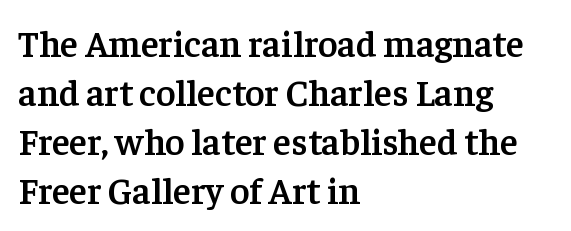
The image shows 37 px semibold serif type, upright; set left-aligned, normal line spacing (1.32x), normal letter spacing, not underlined; low stroke contrast and a medium x-height.
